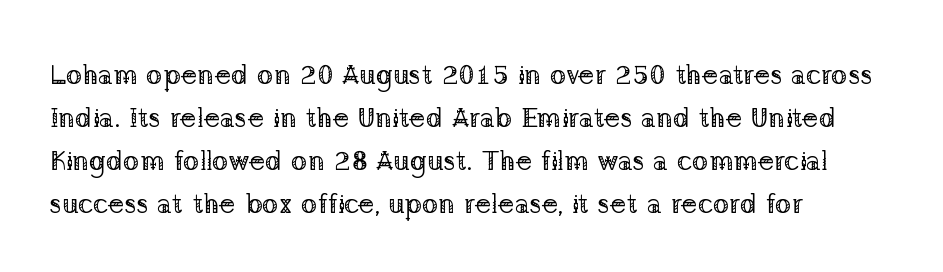
Is this a sans? No — the strokes have serifs. This sample has the flowing, uneven cadence of proportional lettering. Tall strokes in this sample are plumb rather than angled. The font sits on the lighter half of the weight spectrum, regular included. There is no visible air inserted between adjacent glyphs. Vertically, the passage feels balanced, rows spaced as you'd expect.
